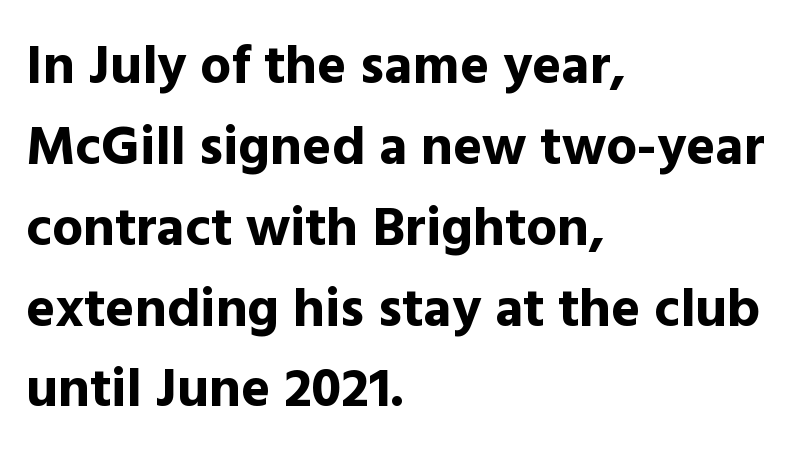
Examine the stroke ends and you'll find no serifs. If you measured baseline to baseline, you'd find a middling distance. The string is rendered with underlining switched off. Standard letterfit; no display-style spreading of the glyphs. Posture: straight, roman, zero tilt. The glyphs have the mass of a bold cut.
